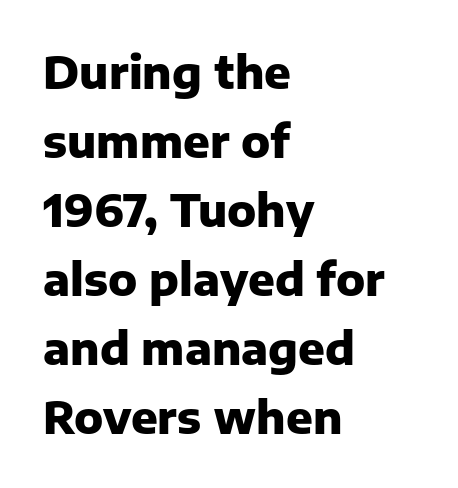
{"serif": "no", "italic": "no", "bold": "yes", "weight": "heavy", "width": "normal", "stroke_contrast": "low", "x_height": "medium", "monospaced": "no", "underline": "no", "align": "left", "line_spacing": "normal", "line_spacing_ratio": 1.57, "letter_spacing": "normal", "letter_spacing_em": 0.0, "glyph_px": 44}
